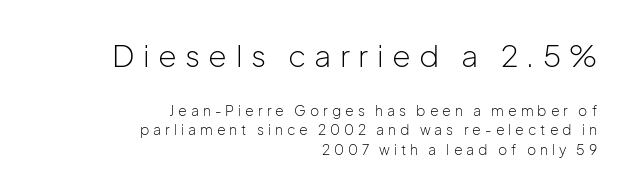
{"serif": "no", "italic": "no", "bold": "no", "weight": "light", "width": "normal", "stroke_contrast": "low", "x_height": "medium", "monospaced": "no", "underline": "no", "align": "right", "line_spacing": "normal", "line_spacing_ratio": 1.39, "letter_spacing": "wide", "letter_spacing_em": 0.28, "larger_block": "first", "size_ratio": 2.14, "glyph_px": 30}
